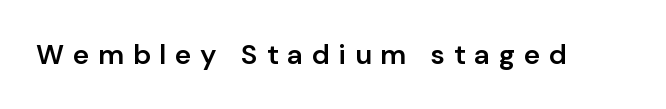
{"serif": "no", "italic": "no", "bold": "semi", "weight": "semibold", "width": "normal", "stroke_contrast": "low", "x_height": "medium", "monospaced": "no", "underline": "no", "letter_spacing": "wide", "letter_spacing_em": 0.31, "glyph_px": 28}
